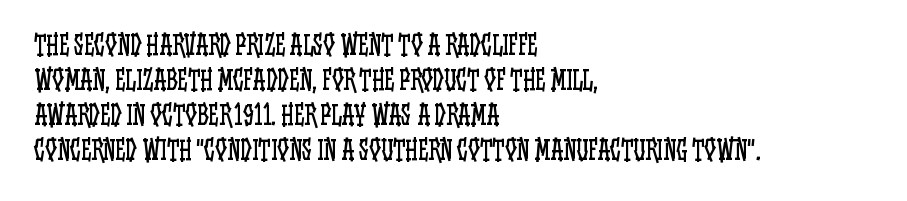
{"italic": "no", "bold": "no", "underline": "no", "align": "left", "line_spacing": "normal", "line_spacing_ratio": 1.35, "letter_spacing": "normal", "letter_spacing_em": 0.0, "glyph_px": 26}
